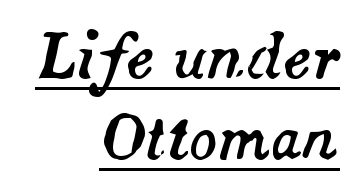
Q: Is the text italic (slanted)? A: Yes, it leans right by about 14 degrees.
Q: Is the text underlined? A: Yes.
Q: How is the paragraph aligned? A: Right-aligned.
Q: Is the spacing between letters normal or unusually wide? A: Normal.
Q: Is the spacing between lines tight, normal or loose? A: Normal.
Q: Width (condensed, normal, or wide)? A: Normal.
Q: Stroke contrast? A: Medium.
Q: x-height? A: Small.
Q: Monospaced? A: No.
